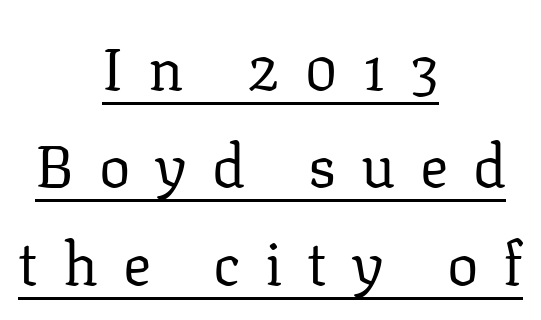
{"serif": "yes", "italic": "no", "bold": "no", "weight": "regular", "width": "normal", "stroke_contrast": "low", "x_height": "medium", "monospaced": "no", "underline": "yes", "align": "center", "line_spacing": "normal", "line_spacing_ratio": 1.65, "letter_spacing": "wide", "letter_spacing_em": 0.42, "glyph_px": 59}
